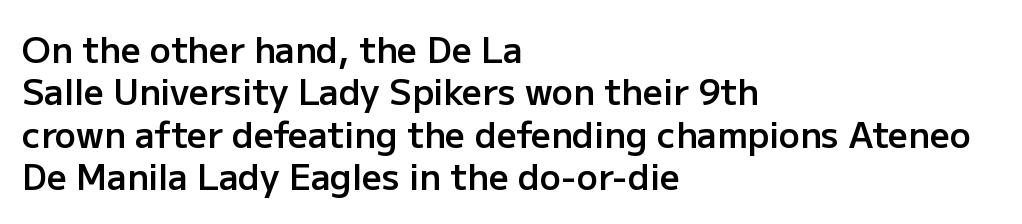
The image shows 35 px semibold sans-serif type, upright; set left-aligned, line spacing 1.21x, normal letter spacing, not underlined; low stroke contrast and a medium x-height.
